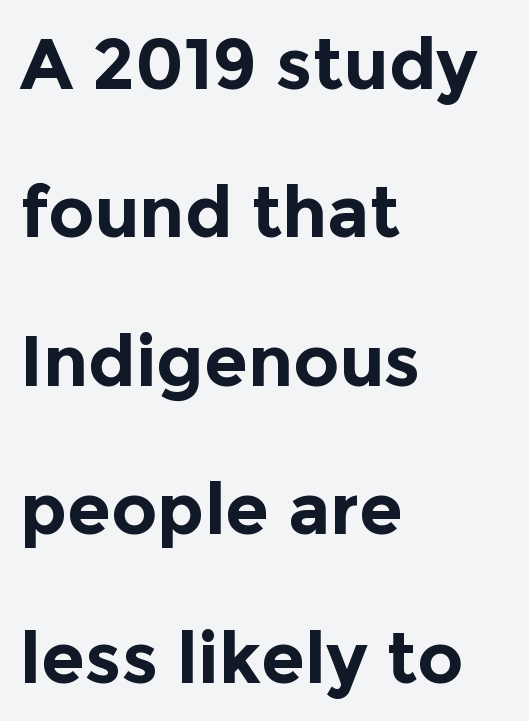
The image shows 71 px bold sans-serif type, upright; set left-aligned, loose line spacing (2.09x), normal letter spacing, not underlined; a medium x-height.
